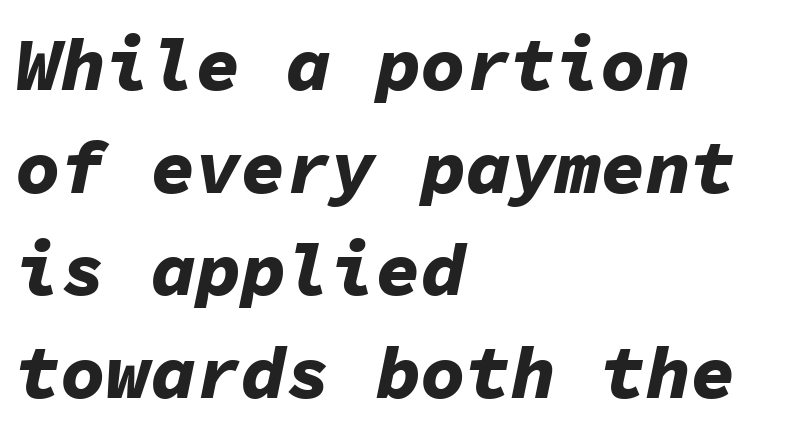
{"italic": "yes", "lean": "right", "slant_degrees": 11, "bold": "yes", "weight": "bold", "width": "normal", "stroke_contrast": "low", "x_height": "medium", "monospaced": "yes", "underline": "no", "align": "left", "line_spacing": "normal", "line_spacing_ratio": 1.37, "letter_spacing": "normal", "letter_spacing_em": 0.0, "glyph_px": 75}
